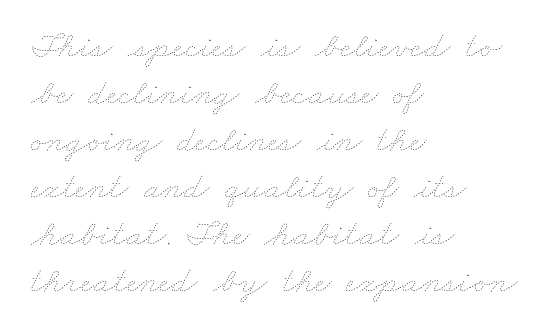
{"bold": "no", "weight": "thin", "width": "wide", "stroke_contrast": "low", "x_height": "small", "monospaced": "no", "underline": "no", "align": "left", "line_spacing": "normal", "line_spacing_ratio": 1.27, "letter_spacing": "normal", "letter_spacing_em": 0.0, "glyph_px": 37}
